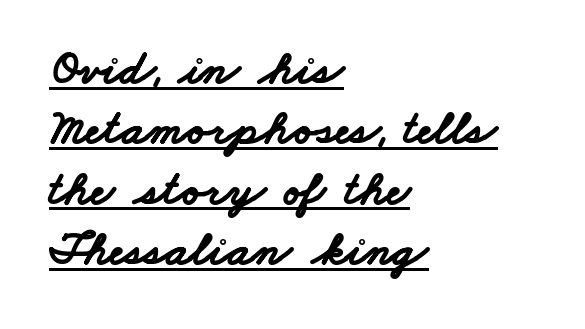
The typesetter chose a ragged-right arrangement here. Heft: maximum for text — a bold. No extra tracking has been applied to these lines. Nope, no serifs anywhere on these letters.
